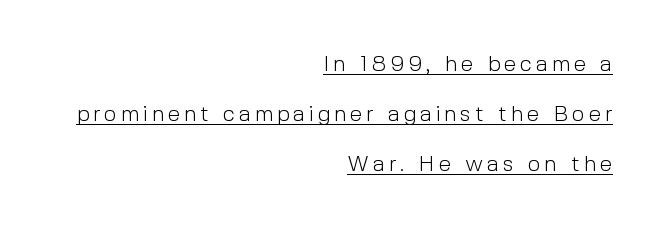
Heft: none added — not bold. A rule runs beneath these lines of type. Is there any slant? The stems are plumb. Each line ends at the same right margin while the left side varies. If you measured baseline to baseline, you'd find a long distance.
